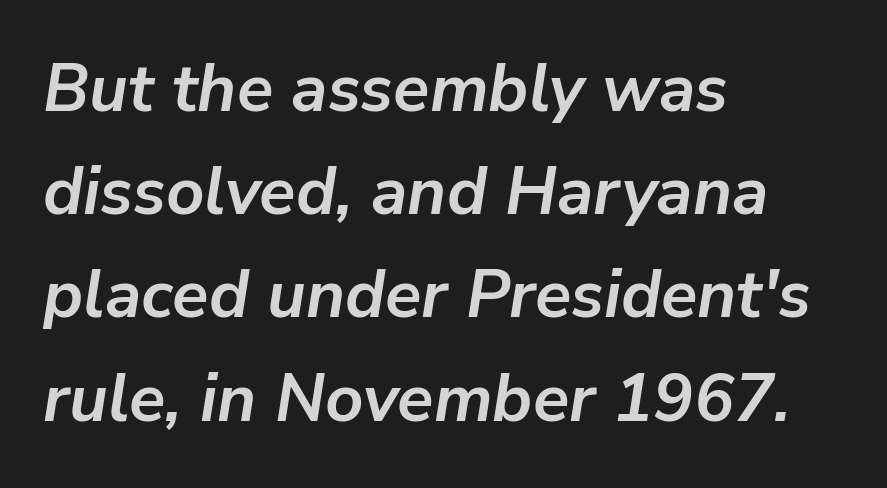
The image shows 67 px semibold type, italic (leaning right); set left-aligned, normal line spacing (1.54x), normal letter spacing, not underlined; low stroke contrast and a medium x-height.
